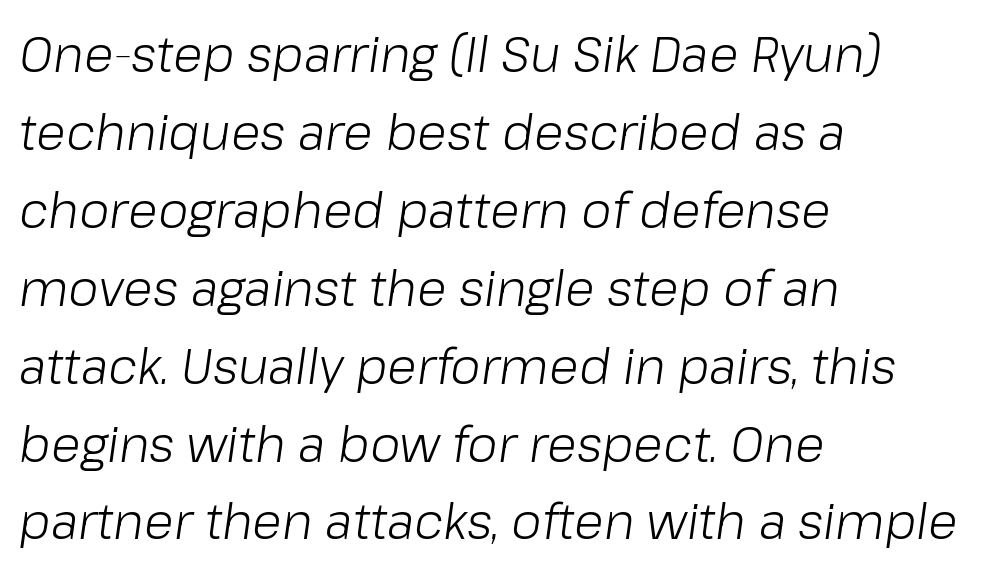
Q: Is the text bold? A: No.
Q: Is the text italic (slanted)? A: Yes, it leans right by about 8 degrees.
Q: Is the text underlined? A: No.
Q: How is the paragraph aligned? A: Left-aligned.
Q: Is the spacing between letters normal or unusually wide? A: Normal.
Q: Is the spacing between lines tight, normal or loose? A: Normal.
Q: Width (condensed, normal, or wide)? A: Normal.
Q: Stroke contrast? A: Low.
Q: x-height? A: Medium.
Q: Monospaced? A: No.
